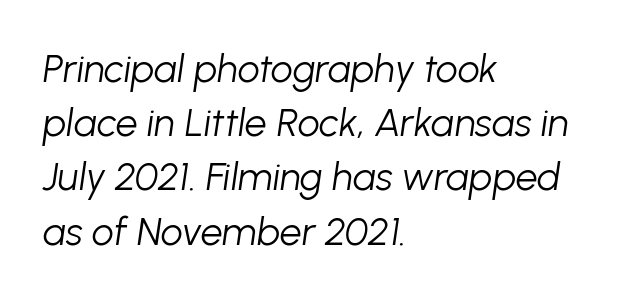
{"italic": "yes", "lean": "right", "slant_degrees": 8, "bold": "no", "weight": "light", "width": "normal", "stroke_contrast": "low", "x_height": "medium", "monospaced": "no", "underline": "no", "align": "left", "line_spacing": "normal", "line_spacing_ratio": 1.39, "letter_spacing": "normal", "letter_spacing_em": 0.0, "glyph_px": 39}
